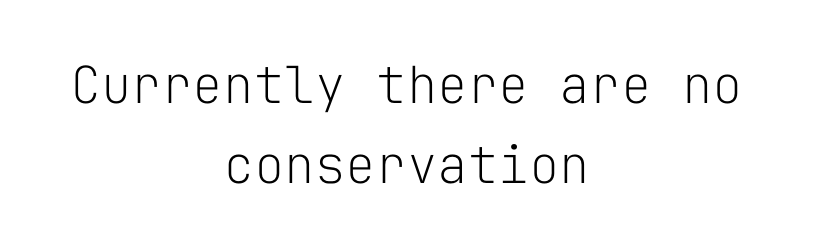
The image shows 51 px light sans-serif type, upright, monospaced; set centered, normal line spacing (1.57x), normal letter spacing, not underlined; low stroke contrast and a medium x-height.
